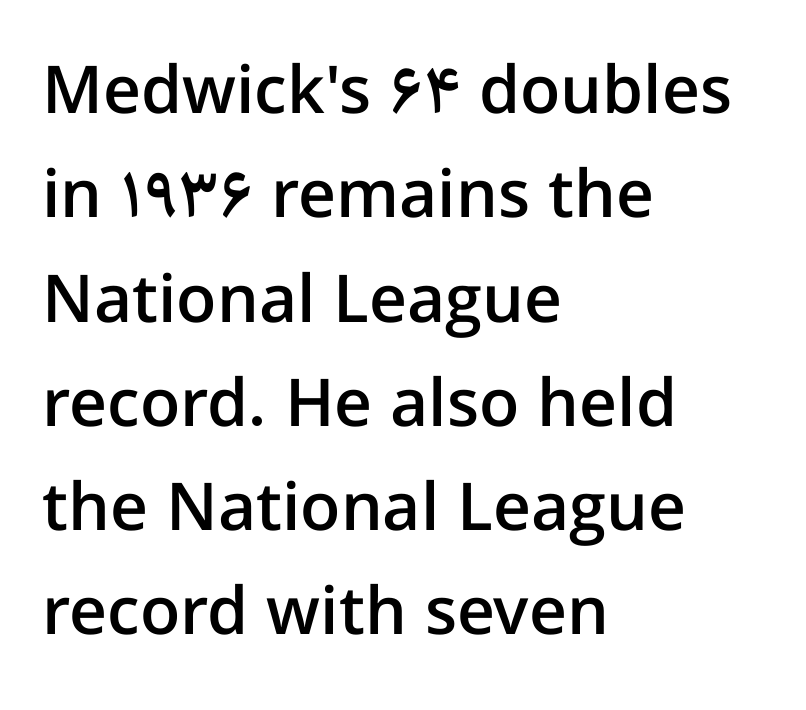
{"serif": "no", "italic": "no", "bold": "semi", "weight": "semibold", "width": "normal", "stroke_contrast": "low", "x_height": "medium", "monospaced": "no", "underline": "no", "align": "left", "line_spacing": "normal", "line_spacing_ratio": 1.58, "letter_spacing": "normal", "letter_spacing_em": 0.0, "glyph_px": 66}
